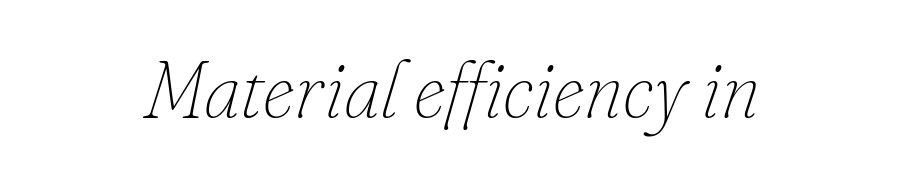
Q: Is the text bold? A: No.
Q: Is the text italic (slanted)? A: Yes, it leans right by about 16 degrees.
Q: Is the text underlined? A: No.
Q: How is the paragraph aligned? A: Centered.
Q: Is the spacing between letters normal or unusually wide? A: Normal.
Q: Width (condensed, normal, or wide)? A: Normal.
Q: Stroke contrast? A: Low.
Q: x-height? A: Small.
Q: Monospaced? A: No.
